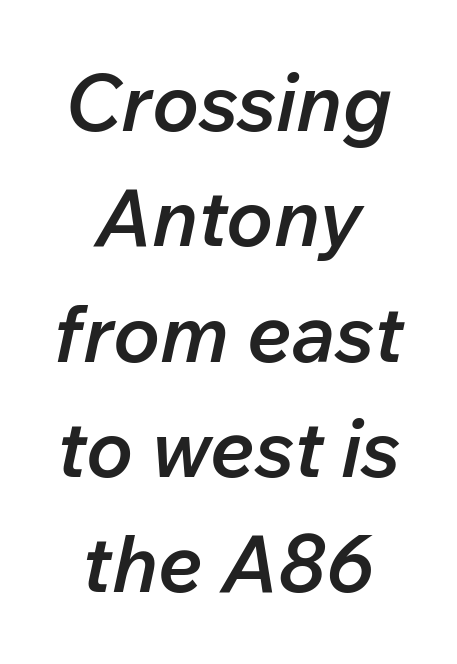
The image shows 79 px semibold type, italic (leaning right); set centered, normal line spacing (1.46x), normal letter spacing, not underlined; low stroke contrast and a medium x-height.
